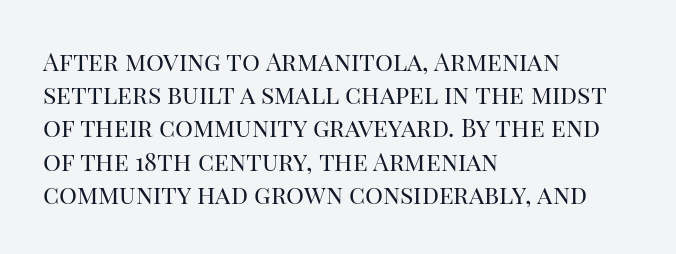
{"italic": "no", "bold": "no", "underline": "no", "align": "left", "line_spacing": "normal", "line_spacing_ratio": 1.33, "letter_spacing": "normal", "letter_spacing_em": 0.0, "glyph_px": 25}
